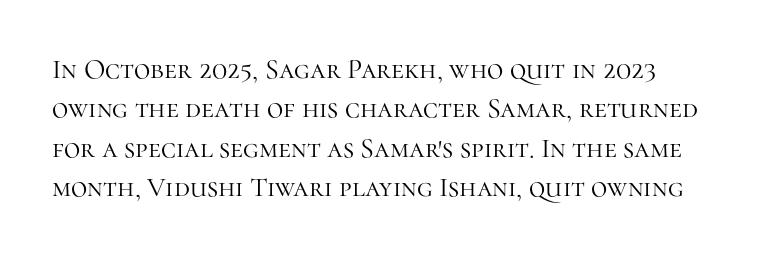
Caption: face not bold, strokes unweighted. The specimen omits any rule beneath the text block's lines. This sample has the flowing, uneven cadence of proportional lettering. A normal amount of white space separates one row of letters from the next. Is this a sans? No — the strokes have serifs.
